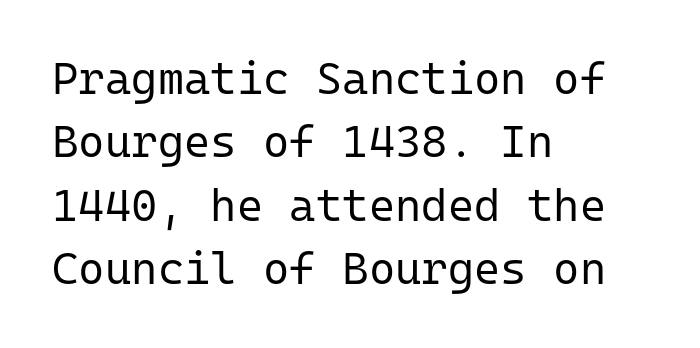
{"serif": "no", "italic": "no", "bold": "no", "weight": "regular", "width": "normal", "stroke_contrast": "low", "x_height": "medium", "monospaced": "yes", "underline": "no", "align": "left", "line_spacing": "normal", "line_spacing_ratio": 1.41, "letter_spacing": "normal", "letter_spacing_em": 0.0, "glyph_px": 45}
